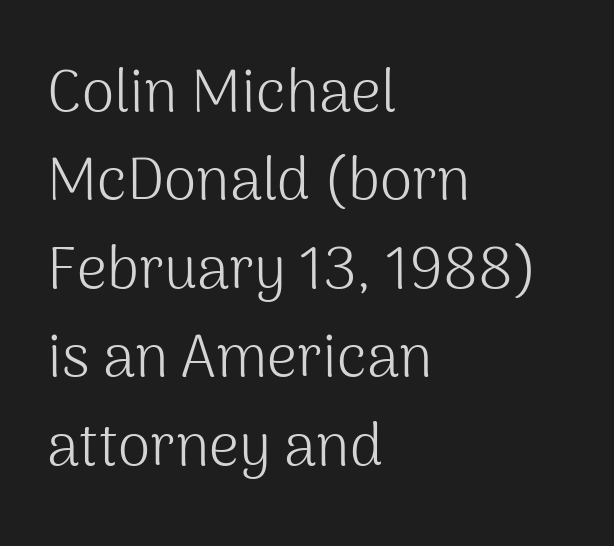
The image shows 59 px light sans-serif type, upright; set left-aligned, normal line spacing (1.5x), normal letter spacing, not underlined; medium stroke contrast and a medium x-height.
